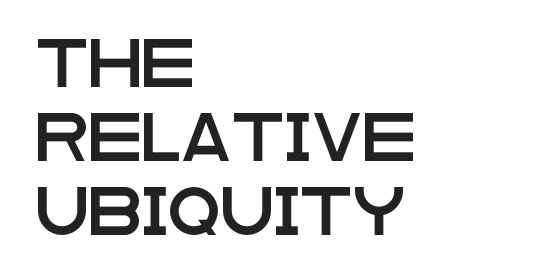
A student would call this left alignment; a typographer would say flush left, rag right. These lines keep a tight, regular rhythm from letter to letter. The block of text has a typical density, with ordinary space between rows. Varying glyph widths throughout — classic text-font behaviour. This is the regular roman posture of the typeface. Unmarked baselines from the first word to the last.
